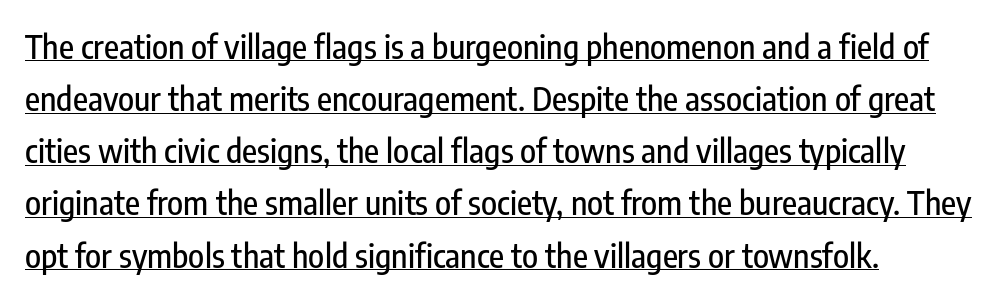
{"serif": "no", "italic": "no", "width": "condensed", "stroke_contrast": "low", "x_height": "medium", "monospaced": "no", "underline": "yes", "line_spacing": "normal", "line_spacing_ratio": 1.58, "letter_spacing": "normal", "letter_spacing_em": 0.0, "glyph_px": 33}
